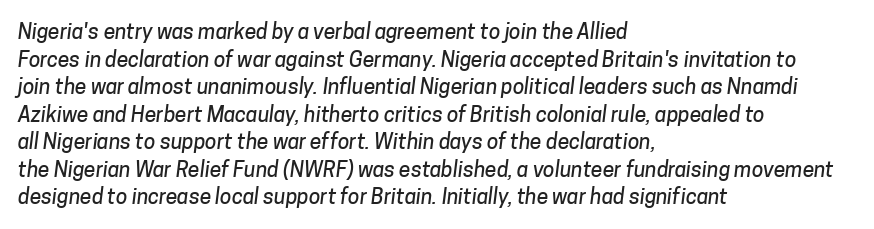
The leading is moderate, giving the passage an even texture. The text block is weighted toward the left margin, trailing off unevenly rightward. Look at the tracking — it's just the regular setting, nothing added. Honestly, there is no underline to notice here at all.
